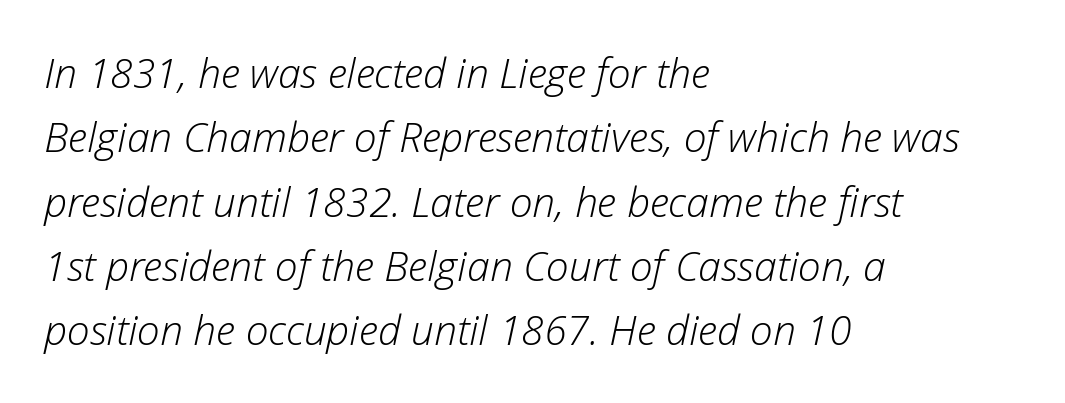
The image shows 41 px light type, italic (leaning right); set left-aligned, normal line spacing (1.57x), normal letter spacing, not underlined; low stroke contrast and a medium x-height.
